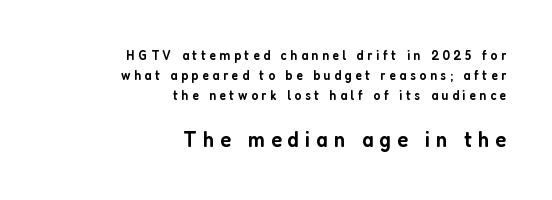
The image shows 23 px text type, upright; set right-aligned, normal line spacing (1.43x), unusually wide letter spacing (+0.26 em), not underlined; the second (bottom) block is 1.64x larger.
